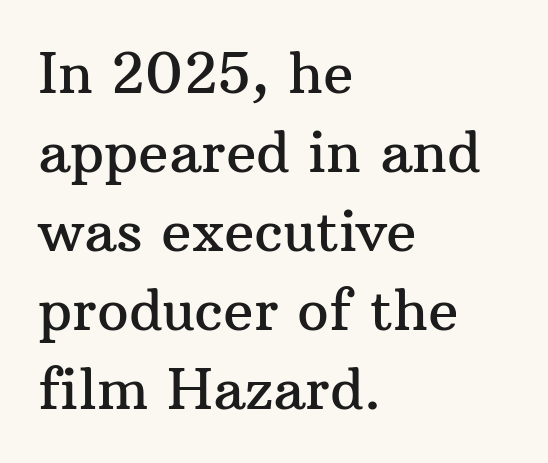
The passage shown is typeset with a serif family. Descenders are the only things crossing below the line. Honestly, the row spacing looks completely unremarkable. Words appear dense and cohesive because spacing is normal. Character widths vary here, with narrow letters taking less room than wide ones.
